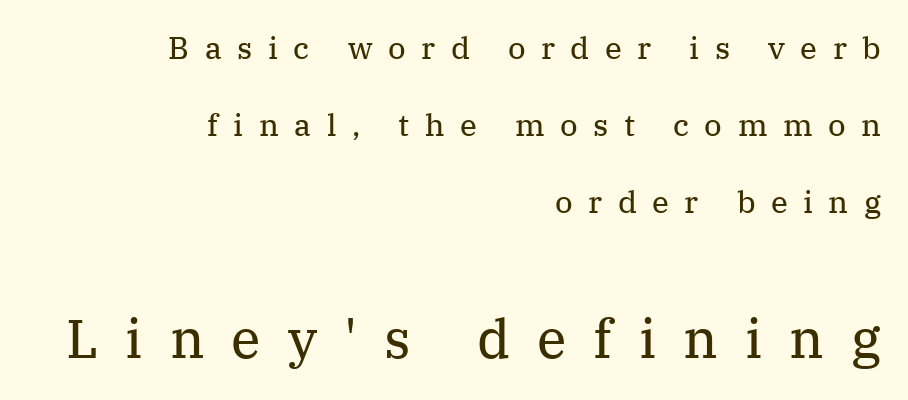
Q: Is the text bold? A: No.
Q: Is the text italic (slanted)? A: No, it is upright.
Q: Is the typeface a serif or a sans-serif typeface? A: Serif.
Q: Is the text underlined? A: No.
Q: How is the paragraph aligned? A: Right-aligned.
Q: Is the spacing between letters normal or unusually wide? A: Unusually wide.
Q: Is the spacing between lines tight, normal or loose? A: Loose.
Q: Which block of text is set in a larger size, the first (top) or the second (bottom)? A: The second (bottom) one.
Q: Width (condensed, normal, or wide)? A: Normal.
Q: Stroke contrast? A: Medium.
Q: x-height? A: Medium.
Q: Monospaced? A: No.
